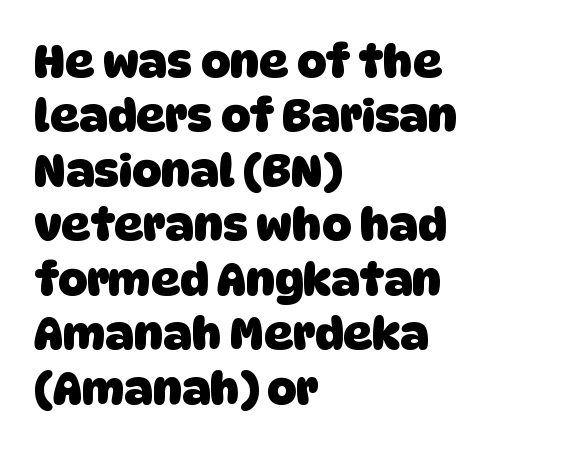
The image shows 45 px heavy sans-serif type; set left-aligned, line spacing 1.21x, normal letter spacing, not underlined; low stroke contrast and a large x-height.
